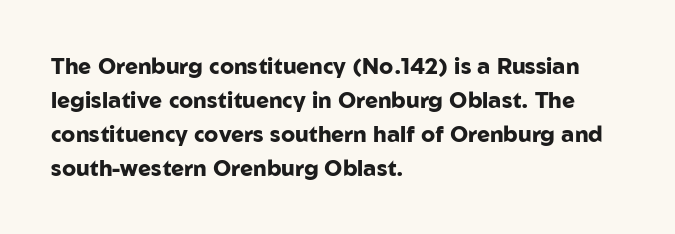
Underline: absent. Default kerning and tracking; the words read as compact shapes. Successive baselines arrive at the customary interval. You can tell it's not italic because the verticals are truly vertical. One-word summary of the alignment: left. These lines carry a lot of weight — the face is fully bold.
